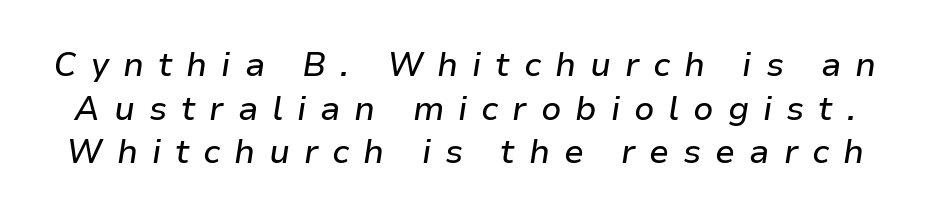
Q: Is the text italic (slanted)? A: Yes, it leans right by about 9 degrees.
Q: Is the text underlined? A: No.
Q: Is the spacing between letters normal or unusually wide? A: Unusually wide.
Q: Is the spacing between lines tight, normal or loose? A: Normal.
Q: Width (condensed, normal, or wide)? A: Normal.
Q: Stroke contrast? A: Low.
Q: x-height? A: Medium.
Q: Monospaced? A: No.
